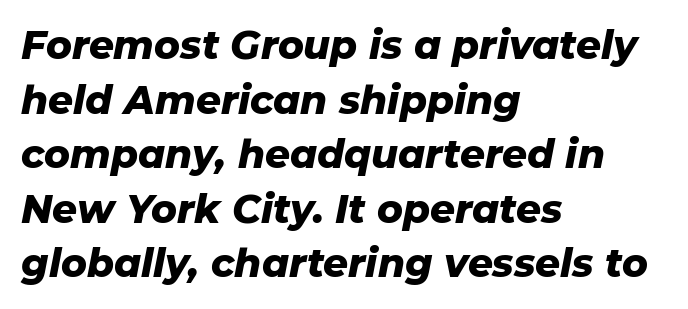
Q: Is the text bold? A: Yes.
Q: Is the text italic (slanted)? A: Yes, it leans right by about 11 degrees.
Q: Is the text underlined? A: No.
Q: How is the paragraph aligned? A: Left-aligned.
Q: Is the spacing between letters normal or unusually wide? A: Normal.
Q: Is the spacing between lines tight, normal or loose? A: Normal.
Q: Width (condensed, normal, or wide)? A: Normal.
Q: Stroke contrast? A: Low.
Q: x-height? A: Medium.
Q: Monospaced? A: No.
